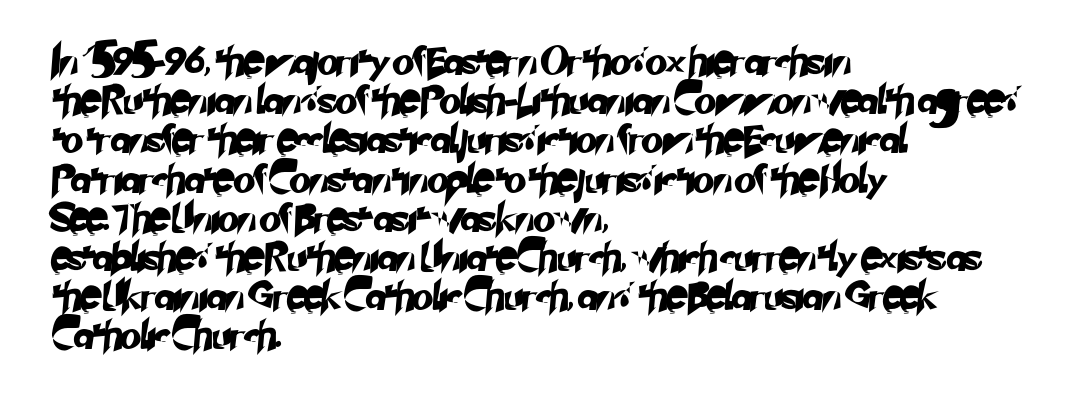
Q: Is the typeface a serif or a sans-serif typeface? A: Sans-serif.
Q: Is the text underlined? A: No.
Q: How is the paragraph aligned? A: Left-aligned.
Q: Is the spacing between letters normal or unusually wide? A: Normal.
Q: Is the spacing between lines tight, normal or loose? A: Normal.
Q: Width (condensed, normal, or wide)? A: Normal.
Q: Stroke contrast? A: Low.
Q: x-height? A: Small.
Q: Monospaced? A: No.
